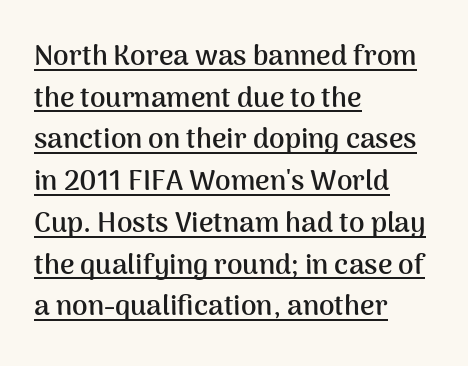
The image shows 28 px semibold sans-serif type, upright; set left-aligned, normal line spacing (1.49x), normal letter spacing, underlined; medium stroke contrast and a medium x-height.
